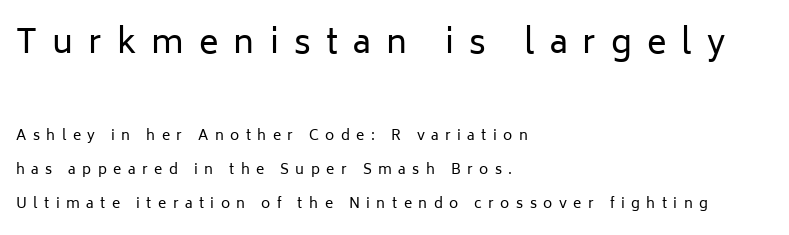
The image shows 33 px regular-weight sans-serif type, upright; set left-aligned, loose line spacing (2.46x), unusually wide letter spacing (+0.46 em), not underlined; the first (top) block is 2.36x larger; low stroke contrast and a medium x-height.
